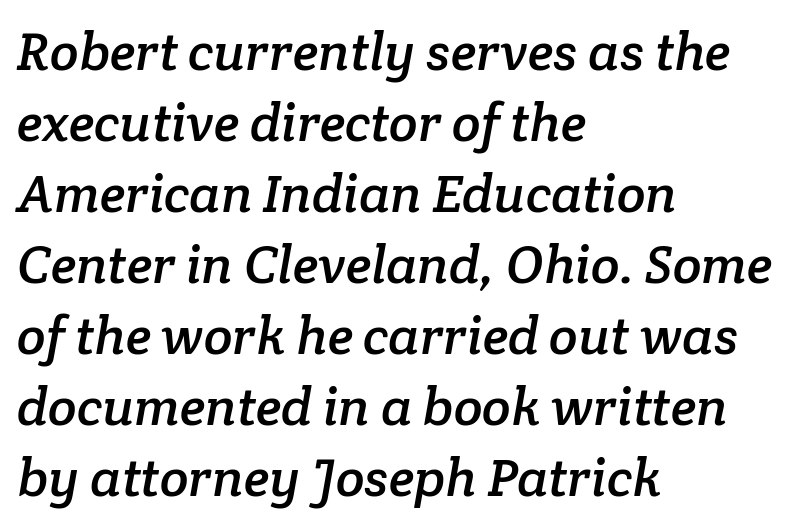
Horizontal alignment here is leftward, the default for most running prose. The horizontal fit of the characters is conventional and even. These lines are rendered in a variable-pitch font. In terms of leading, this rendering sits right in the middle.
